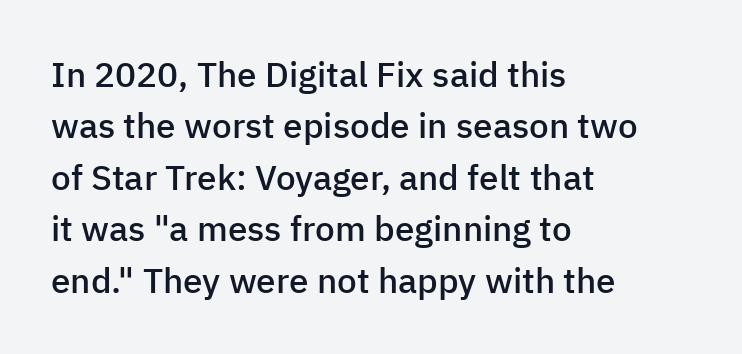
{"serif": "no", "italic": "no", "bold": "semi", "weight": "semibold", "width": "normal", "stroke_contrast": "low", "x_height": "medium", "monospaced": "no", "underline": "no", "align": "left", "line_spacing": "normal", "line_spacing_ratio": 1.47, "letter_spacing": "normal", "letter_spacing_em": 0.0, "glyph_px": 35}
